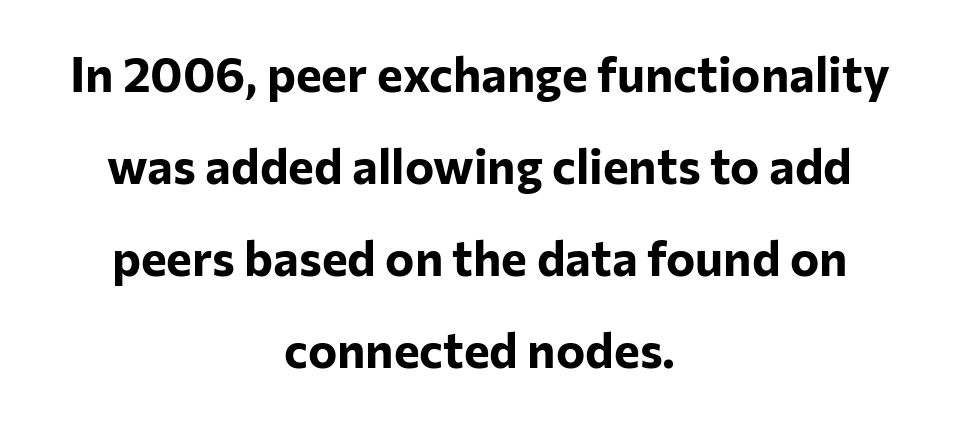
Q: Is the text bold? A: Yes.
Q: Is the text italic (slanted)? A: No, it is upright.
Q: Is the typeface a serif or a sans-serif typeface? A: Sans-serif.
Q: Is the text underlined? A: No.
Q: How is the paragraph aligned? A: Centered.
Q: Is the spacing between letters normal or unusually wide? A: Normal.
Q: Width (condensed, normal, or wide)? A: Normal.
Q: Stroke contrast? A: Low.
Q: x-height? A: Medium.
Q: Monospaced? A: No.
